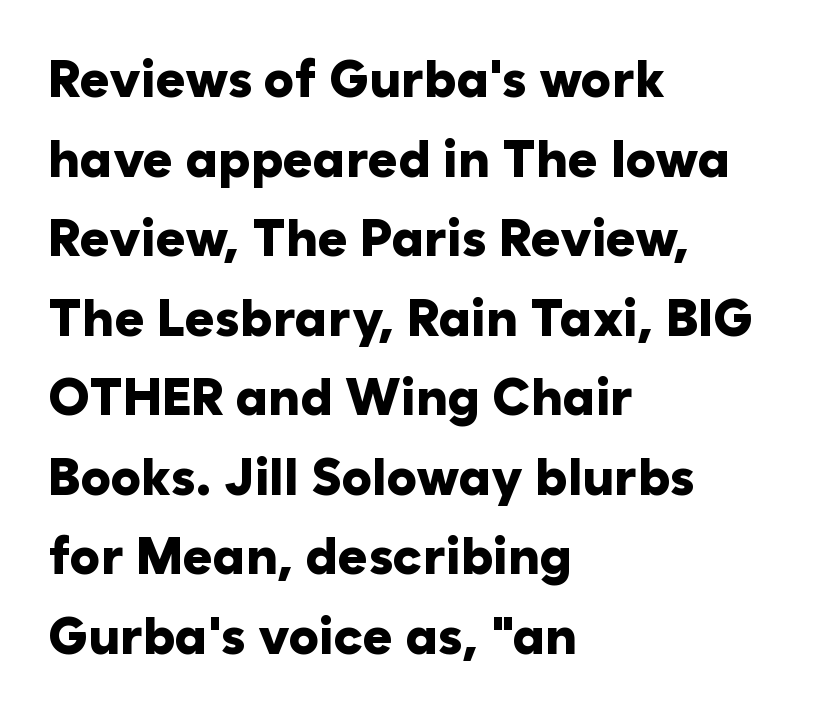
Reading down the block, your eye returns to a fixed left position each line. The passage shown stacks its lines at a standard gap. The face used here is proportionally spaced, like ordinary book or web type. Serif or sans? Sans — the stroke terminals are bare.
